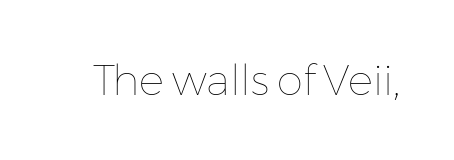
The image shows 42 px thin type, upright; set normal letter spacing, not underlined; low stroke contrast and a medium x-height.
